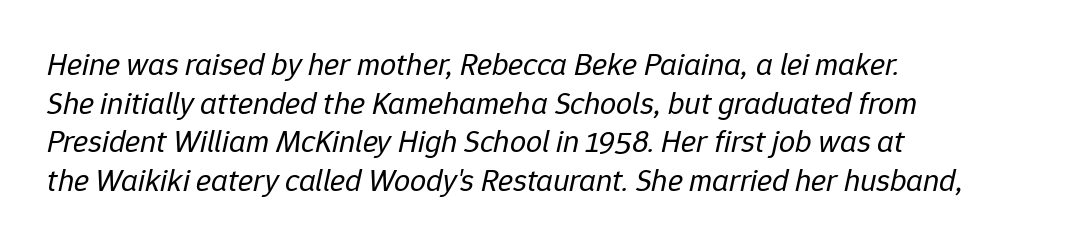
The image shows 32 px regular-weight type, italic (leaning right); set left-aligned, line spacing 1.21x, normal letter spacing, not underlined; low stroke contrast and a medium x-height.
